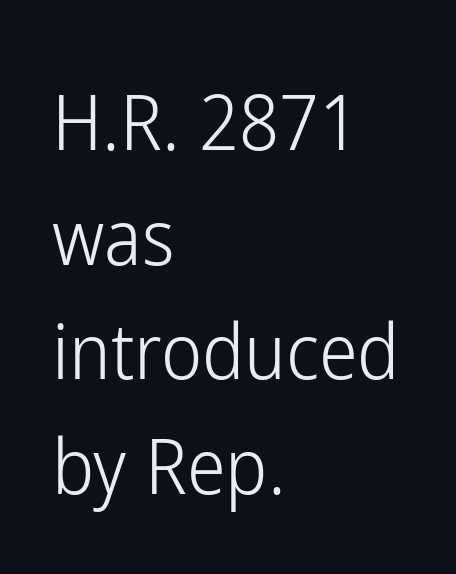
Q: Is the text bold? A: No.
Q: Is the text italic (slanted)? A: No, it is upright.
Q: Is the typeface a serif or a sans-serif typeface? A: Sans-serif.
Q: Is the text underlined? A: No.
Q: How is the paragraph aligned? A: Left-aligned.
Q: Is the spacing between letters normal or unusually wide? A: Normal.
Q: Is the spacing between lines tight, normal or loose? A: Normal.
Q: Width (condensed, normal, or wide)? A: Condensed.
Q: Stroke contrast? A: Low.
Q: x-height? A: Medium.
Q: Monospaced? A: No.
